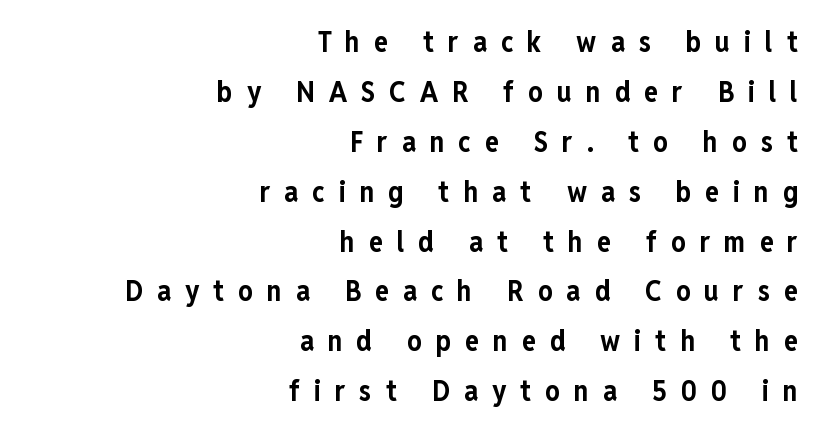
{"serif": "no", "italic": "no", "bold": "yes", "weight": "bold", "width": "condensed", "stroke_contrast": "low", "x_height": "medium", "monospaced": "no", "underline": "no", "align": "right", "line_spacing_ratio": 1.72, "letter_spacing": "wide", "letter_spacing_em": 0.48, "glyph_px": 29}
